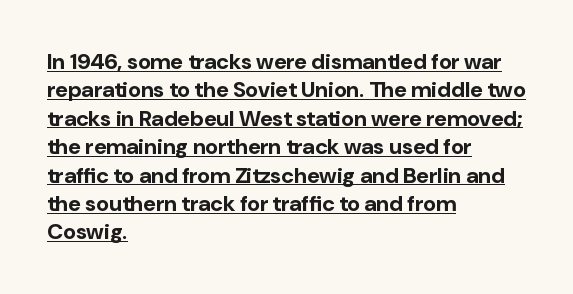
The image shows 22 px bold type, upright; set left-aligned, normal line spacing (1.29x), normal letter spacing, underlined.
